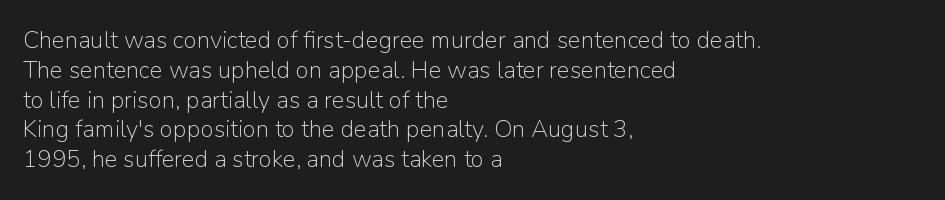
The image shows 24 px text type, upright; set left-aligned, line spacing 1.24x, normal letter spacing, not underlined.
